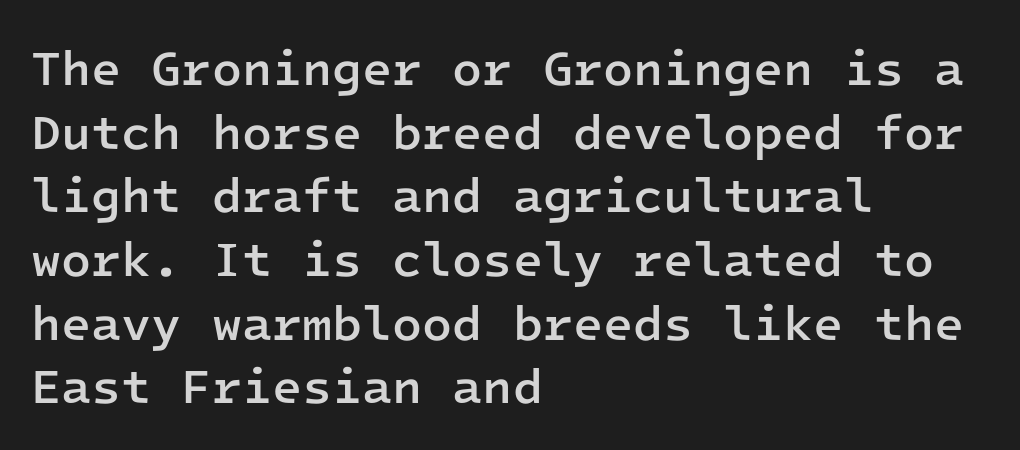
The image shows 49 px semibold sans-serif type, upright, monospaced; set left-aligned, normal line spacing (1.3x), normal letter spacing, not underlined; low stroke contrast and a medium x-height.
